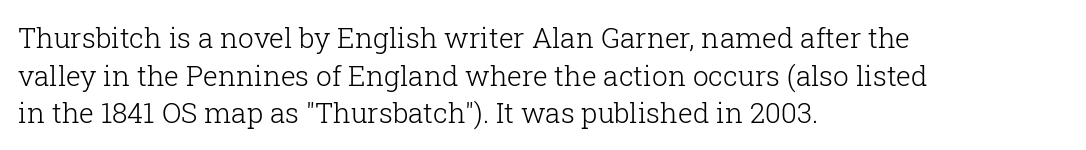
The image shows 28 px light serif type, upright; set left-aligned, normal line spacing (1.34x), normal letter spacing, not underlined; low stroke contrast and a medium x-height.
